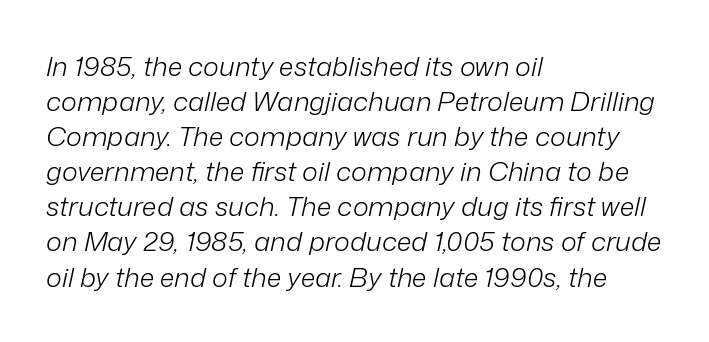
Check under the words: just untouched page. The weight tops out at a normal text grade. Style check: oblique. The rendering uses a moderate line-height, typical for paragraphs.
